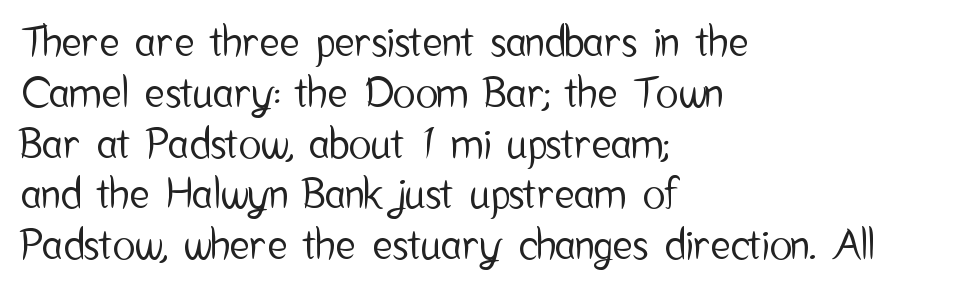
{"serif": "no", "italic": "no", "width": "condensed", "stroke_contrast": "low", "x_height": "medium", "monospaced": "no", "underline": "no", "align": "left", "line_spacing_ratio": 1.21, "letter_spacing": "normal", "letter_spacing_em": 0.0, "glyph_px": 42}
